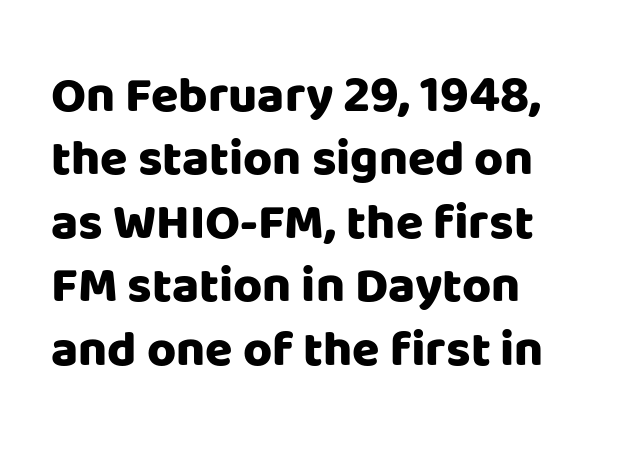
{"serif": "no", "italic": "no", "bold": "yes", "weight": "heavy", "width": "normal", "stroke_contrast": "low", "x_height": "large", "monospaced": "no", "underline": "no", "line_spacing": "normal", "line_spacing_ratio": 1.27, "letter_spacing": "normal", "letter_spacing_em": 0.0, "glyph_px": 50}
